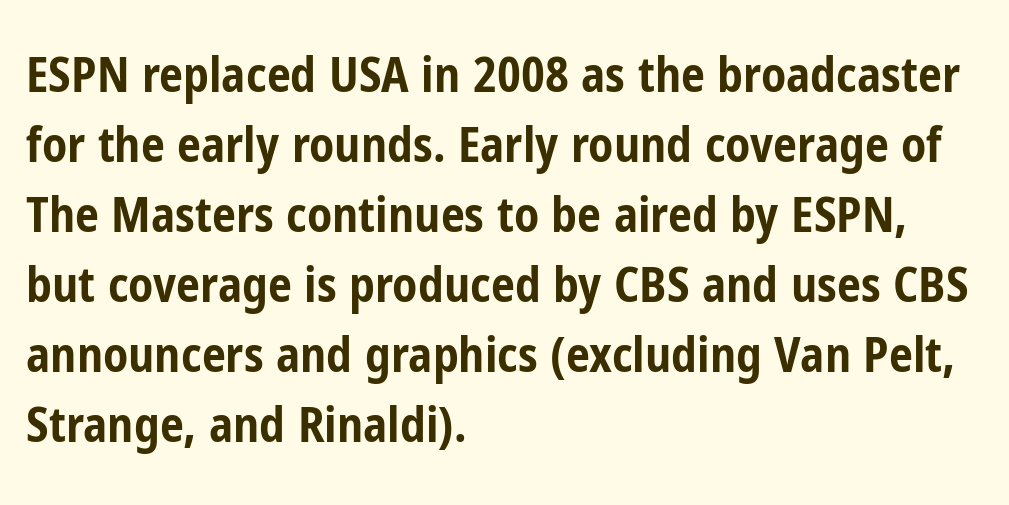
{"serif": "no", "italic": "no", "bold": "yes", "weight": "bold", "width": "condensed", "stroke_contrast": "low", "x_height": "medium", "monospaced": "no", "underline": "no", "align": "left", "line_spacing": "normal", "line_spacing_ratio": 1.46, "letter_spacing": "normal", "letter_spacing_em": 0.0, "glyph_px": 48}
